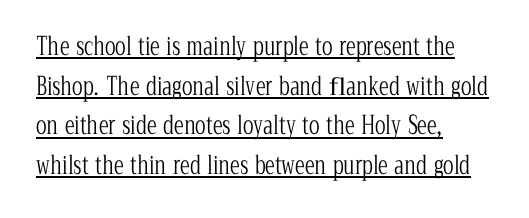
The image shows 25 px text type, upright; set left-aligned, normal line spacing (1.59x), normal letter spacing, underlined.
